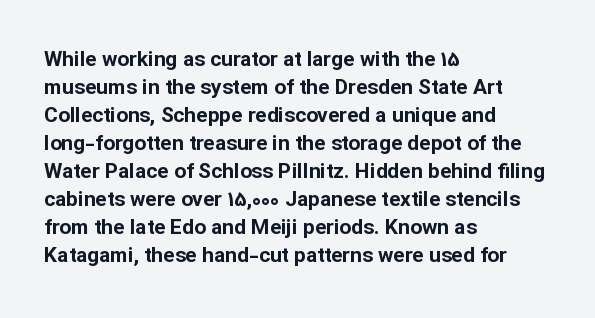
{"italic": "no", "bold": "yes", "underline": "no", "align": "left", "line_spacing": "normal", "line_spacing_ratio": 1.33, "letter_spacing": "normal", "letter_spacing_em": 0.0, "glyph_px": 21}
